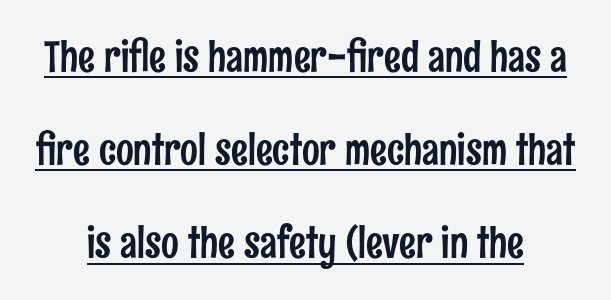
Q: Is the text italic (slanted)? A: No, it is upright.
Q: Is the typeface a serif or a sans-serif typeface? A: Sans-serif.
Q: Is the text underlined? A: Yes.
Q: How is the paragraph aligned? A: Centered.
Q: Is the spacing between letters normal or unusually wide? A: Normal.
Q: Is the spacing between lines tight, normal or loose? A: Loose.
Q: Width (condensed, normal, or wide)? A: Condensed.
Q: Stroke contrast? A: Low.
Q: x-height? A: Medium.
Q: Monospaced? A: No.
